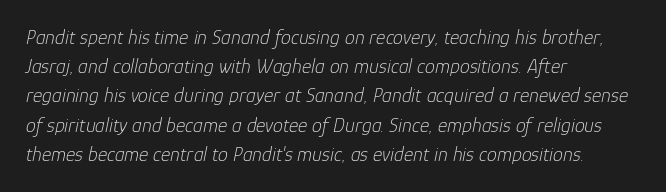
The image shows 20 px text type, italic (leaning right); set left-aligned, normal line spacing (1.46x), normal letter spacing, not underlined.
